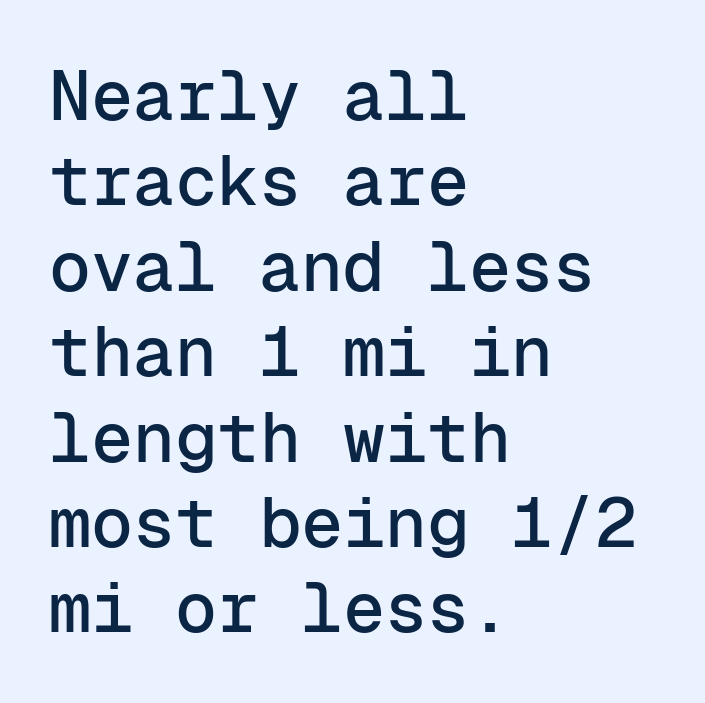
{"serif": "no", "italic": "no", "width": "normal", "stroke_contrast": "low", "x_height": "medium", "monospaced": "yes", "underline": "no", "align": "left", "line_spacing_ratio": 1.22, "letter_spacing": "normal", "letter_spacing_em": 0.0, "glyph_px": 70}
